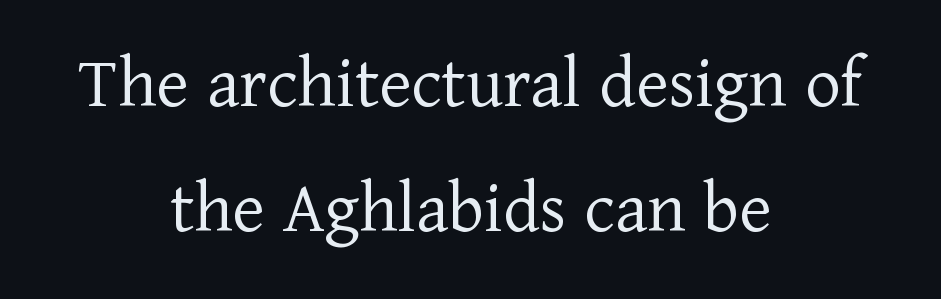
The weight would be labelled regular, book, light, or lighter still. This is roman type, the default non-slanted kind. Evenly set lines give the paragraph a standard silhouette. Spacing between characters is what you'd get straight out of the box. Here the designer chose a conventional face with non-uniform glyph widths.
